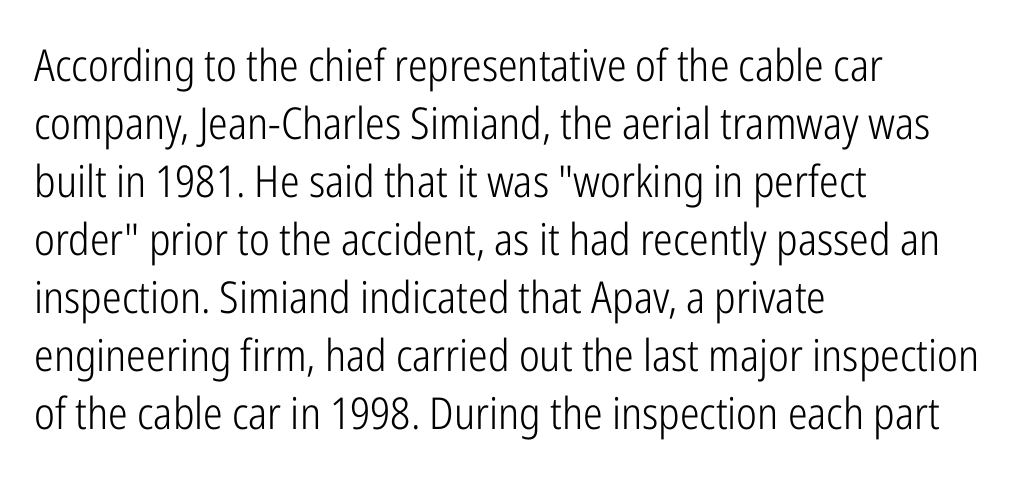
{"serif": "no", "italic": "no", "bold": "no", "weight": "light", "width": "condensed", "stroke_contrast": "low", "x_height": "medium", "monospaced": "no", "underline": "no", "align": "left", "line_spacing": "normal", "line_spacing_ratio": 1.32, "letter_spacing": "normal", "letter_spacing_em": 0.0, "glyph_px": 44}
